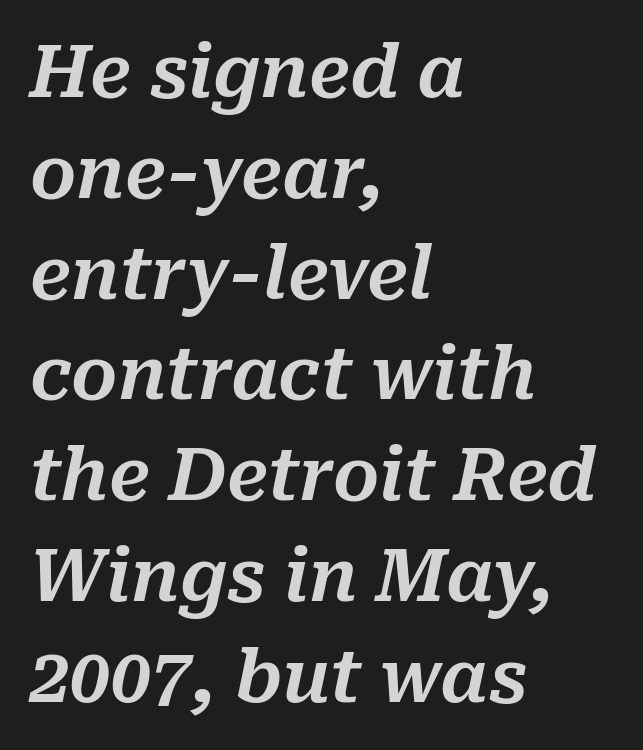
A bare baseline throughout the passage. The rows are spaced the way most documents space them. Emphasis-style slanted type is in use. Every row of glyphs begins at an identical x-position on the left. The gaps between neighbouring characters are ordinary and unremarkable. The rendering uses natural spacing where letterforms have individual widths.
